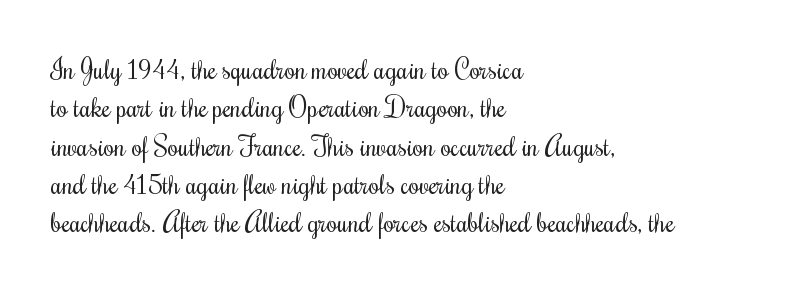
Q: Is the text bold? A: No.
Q: Is the text italic (slanted)? A: Yes.
Q: Is the text underlined? A: No.
Q: How is the paragraph aligned? A: Left-aligned.
Q: Is the spacing between letters normal or unusually wide? A: Normal.
Q: Is the spacing between lines tight, normal or loose? A: Normal.
